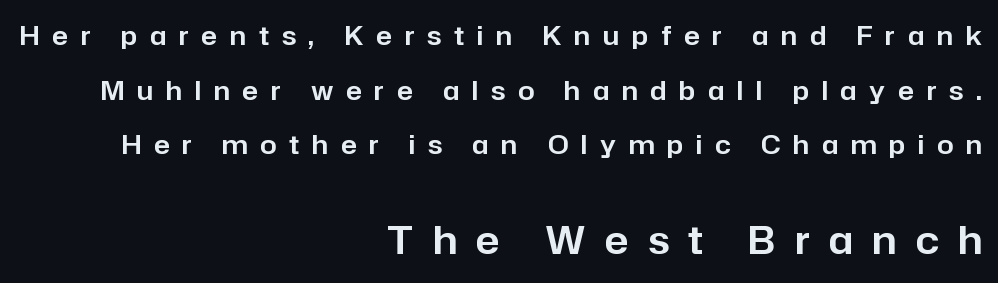
{"serif": "no", "italic": "no", "width": "normal", "stroke_contrast": "low", "x_height": "medium", "monospaced": "no", "underline": "no", "align": "right", "line_spacing": "loose", "line_spacing_ratio": 2.1, "letter_spacing": "wide", "letter_spacing_em": 0.49, "larger_block": "second", "size_ratio": 1.5, "glyph_px": 39}
